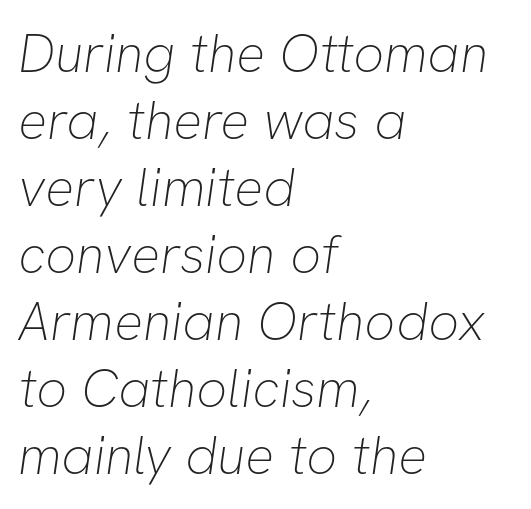
{"serif": "no", "bold": "no", "weight": "thin", "width": "normal", "stroke_contrast": "low", "x_height": "medium", "monospaced": "no", "underline": "no", "align": "left", "line_spacing_ratio": 1.24, "letter_spacing": "normal", "letter_spacing_em": 0.0, "glyph_px": 54}
